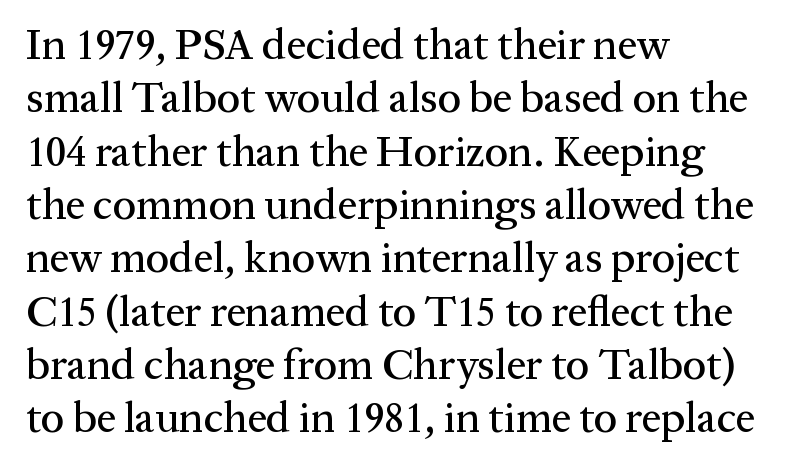
The image shows 43 px serif type, upright; set left-aligned, line spacing 1.24x, normal letter spacing, not underlined; medium stroke contrast and a medium x-height.
